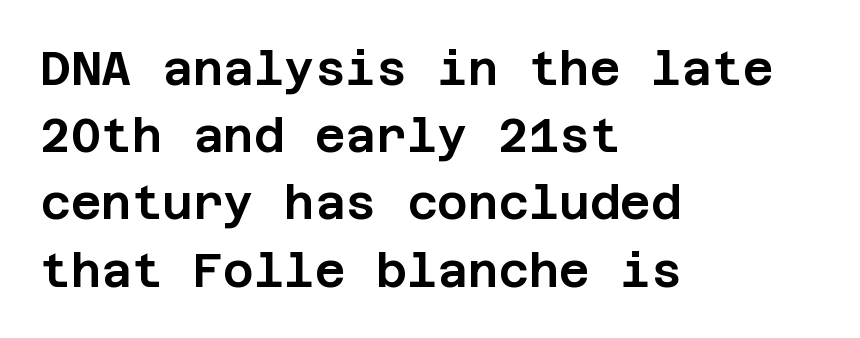
Posture: straight, roman, zero tilt. Here the glyphs are tracked normally, forming tight word shapes. Nobody drew a line under any word here. Does the type have serifs? No, each stem ends abruptly. Does the copy run flush right? No — it runs flush left.
